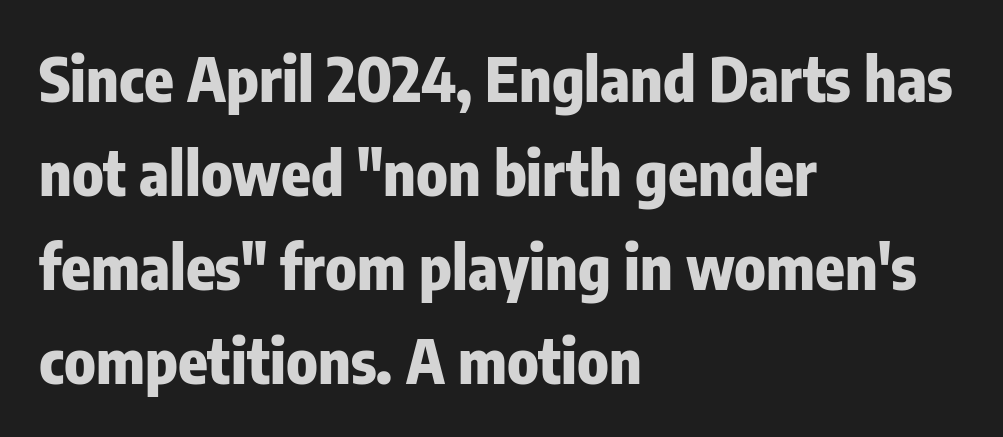
The image shows 61 px heavy, condensed sans-serif type, upright; set left-aligned, normal line spacing (1.54x), normal letter spacing, not underlined; low stroke contrast and a medium x-height.
